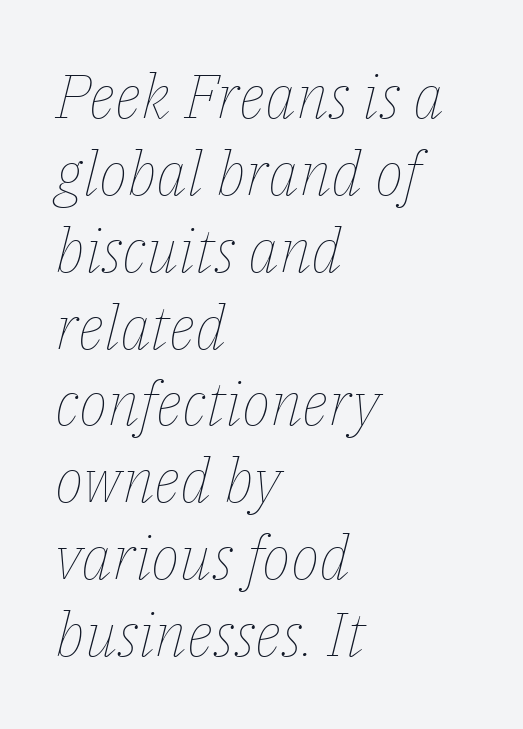
{"italic": "yes", "lean": "right", "slant_degrees": 14, "bold": "no", "weight": "thin", "width": "normal", "stroke_contrast": "low", "x_height": "medium", "monospaced": "no", "underline": "no", "align": "left", "line_spacing": "normal", "line_spacing_ratio": 1.26, "letter_spacing": "normal", "letter_spacing_em": 0.0, "glyph_px": 61}
